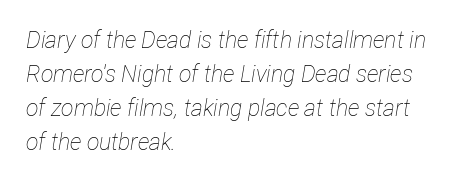
A light-to-regular cut is what we see here. Look at the tracking — it's just the regular setting, nothing added. Is the type slanted? Yes — the strokes lean at a clear angle. Horizontal bands of white between lines are of average thickness. Every row of glyphs begins at an identical x-position on the left.
